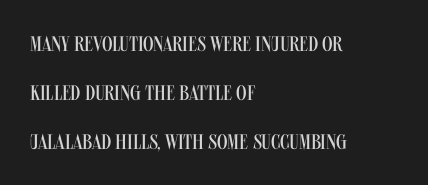
No word sits above an underline. The lettering stays uniformly vertical, giving the passage a roman look. Notice how the passage keeps a crisp vertical edge on the left only. Look at the tracking — it's just the regular setting, nothing added.
